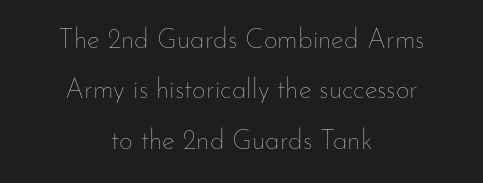
Stroke mass is kept to a normal reading level or below. No italicization has been applied; the sample stays upright. Is the letter spacing exaggerated? No — it looks like the ordinary default. This rendering uses center alignment, leaving both contours irregular but symmetric. The foot of each line stays bare and open.
